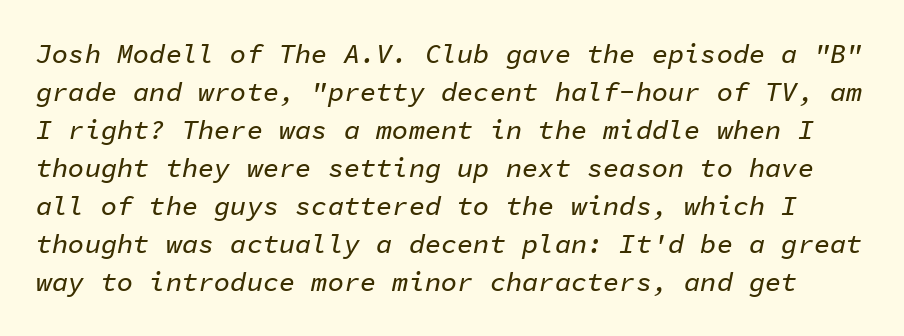
{"italic": "yes", "lean": "right", "slant_degrees": 11, "underline": "no", "line_spacing": "normal", "line_spacing_ratio": 1.41, "letter_spacing": "normal", "letter_spacing_em": 0.0, "glyph_px": 27}
